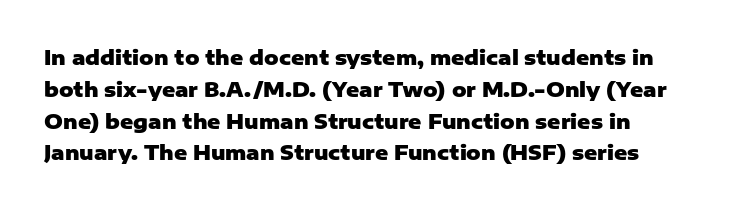
Q: Is the text bold? A: Yes.
Q: Is the text italic (slanted)? A: No, it is upright.
Q: Is the text underlined? A: No.
Q: Is the spacing between letters normal or unusually wide? A: Normal.
Q: Is the spacing between lines tight, normal or loose? A: Normal.
